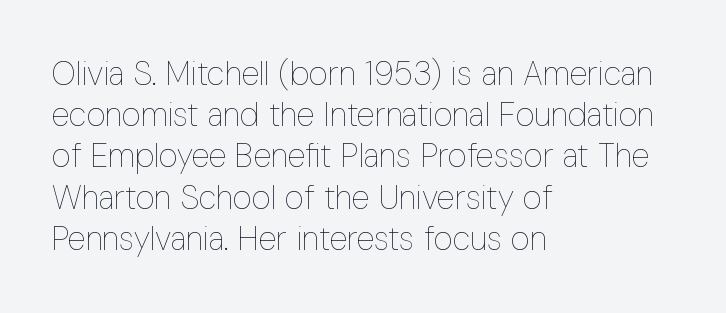
Q: Is the text bold? A: No.
Q: Is the text italic (slanted)? A: No, it is upright.
Q: Is the text underlined? A: No.
Q: How is the paragraph aligned? A: Left-aligned.
Q: Is the spacing between letters normal or unusually wide? A: Normal.
Q: Is the spacing between lines tight, normal or loose? A: Normal.
Q: Width (condensed, normal, or wide)? A: Condensed.
Q: Stroke contrast? A: Low.
Q: x-height? A: Medium.
Q: Monospaced? A: No.
